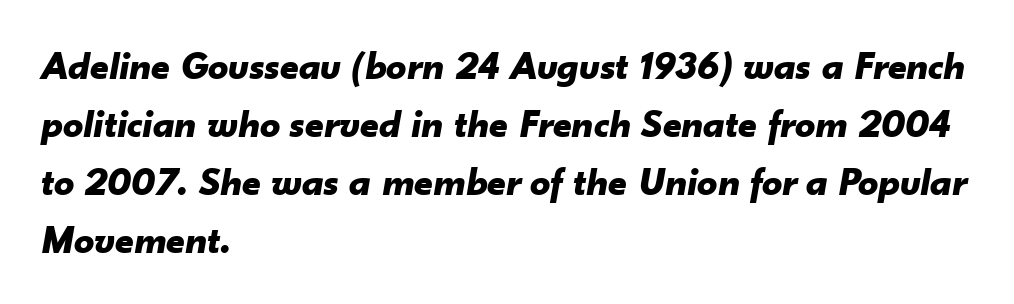
{"italic": "yes", "lean": "right", "slant_degrees": 10, "bold": "yes", "weight": "bold", "width": "normal", "stroke_contrast": "low", "x_height": "small", "monospaced": "no", "underline": "no", "align": "left", "line_spacing": "normal", "line_spacing_ratio": 1.45, "letter_spacing": "normal", "letter_spacing_em": 0.0, "glyph_px": 40}
